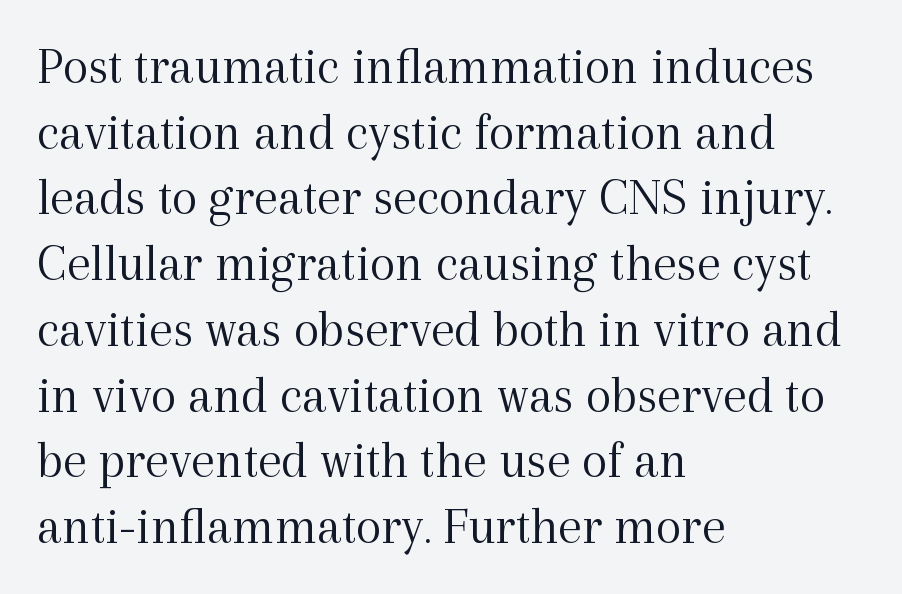
Q: Is the text bold? A: No.
Q: Is the text italic (slanted)? A: No, it is upright.
Q: Is the typeface a serif or a sans-serif typeface? A: Serif.
Q: Is the text underlined? A: No.
Q: How is the paragraph aligned? A: Left-aligned.
Q: Is the spacing between letters normal or unusually wide? A: Normal.
Q: Width (condensed, normal, or wide)? A: Normal.
Q: x-height? A: Medium.
Q: Monospaced? A: No.
